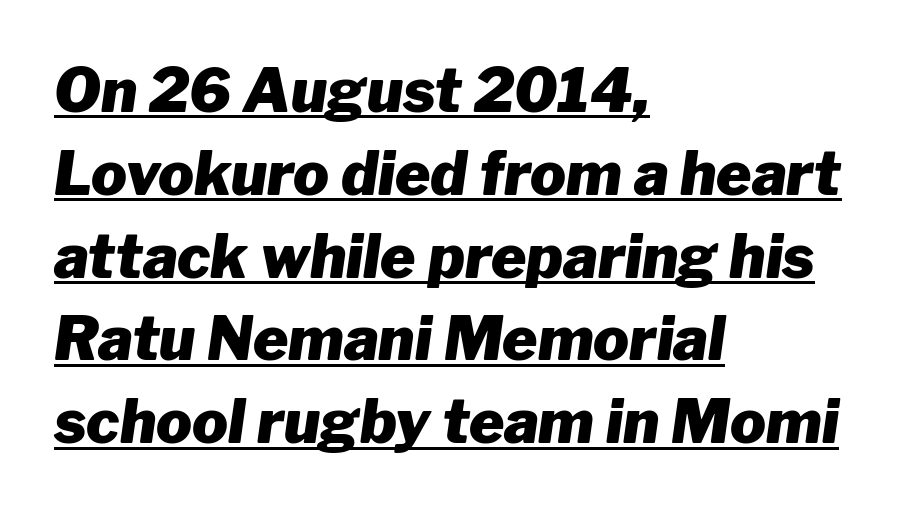
{"italic": "yes", "lean": "right", "slant_degrees": 8, "bold": "yes", "weight": "heavy", "width": "normal", "stroke_contrast": "low", "x_height": "medium", "monospaced": "no", "underline": "yes", "align": "left", "line_spacing": "normal", "line_spacing_ratio": 1.38, "letter_spacing": "normal", "letter_spacing_em": 0.0, "glyph_px": 60}
